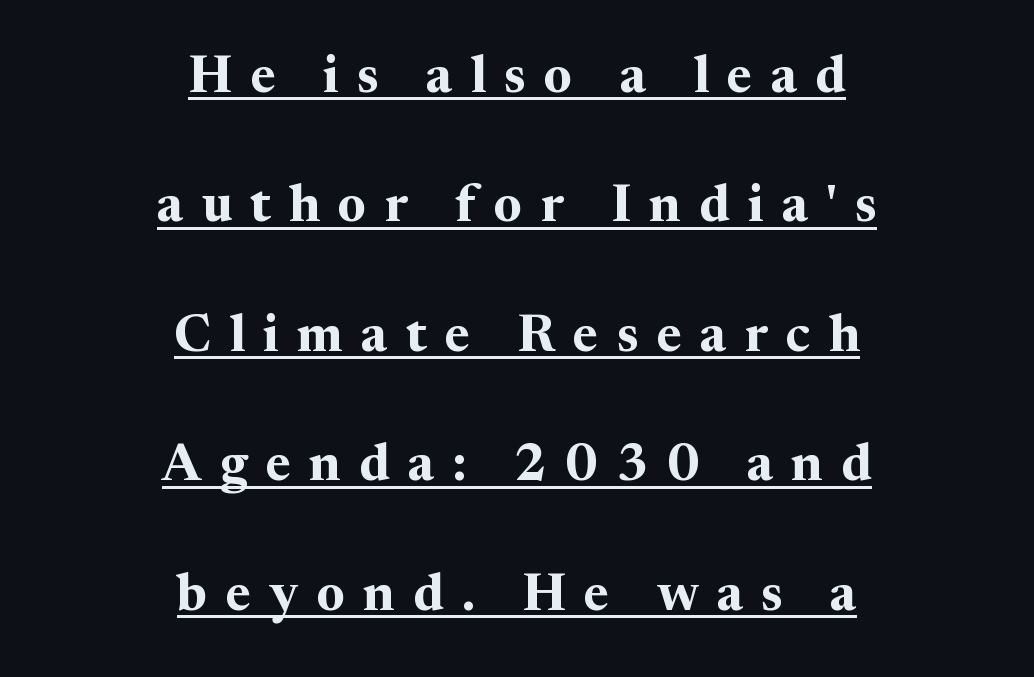
The paragraph shown floats in the horizontal middle. The tracking jumps out immediately: characters are airy and widely separated. The rendering uses the underline text-decoration. Looks like regular typesetting: each glyph gets only the width it needs.
